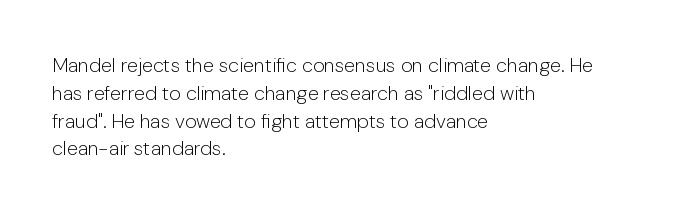
Q: Is the text bold? A: No.
Q: Is the text italic (slanted)? A: No, it is upright.
Q: Is the text underlined? A: No.
Q: How is the paragraph aligned? A: Left-aligned.
Q: Is the spacing between letters normal or unusually wide? A: Normal.
Q: Is the spacing between lines tight, normal or loose? A: Normal.
